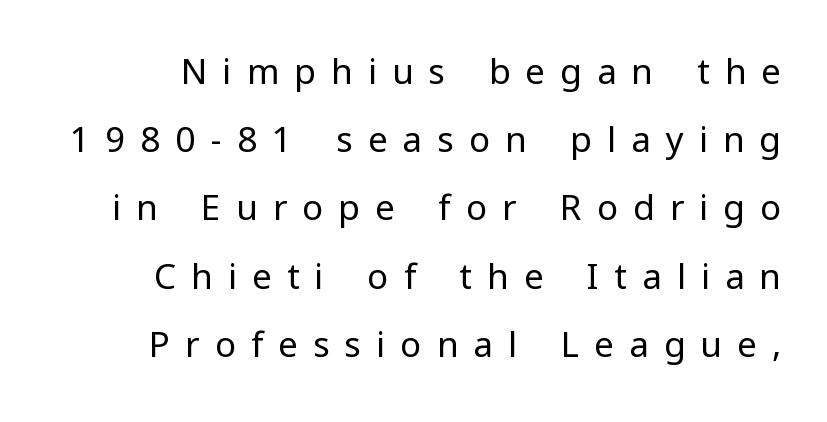
The image shows 35 px regular-weight sans-serif type, upright; set loose line spacing (1.95x), unusually wide letter spacing (+0.43 em), not underlined; low stroke contrast and a medium x-height.
